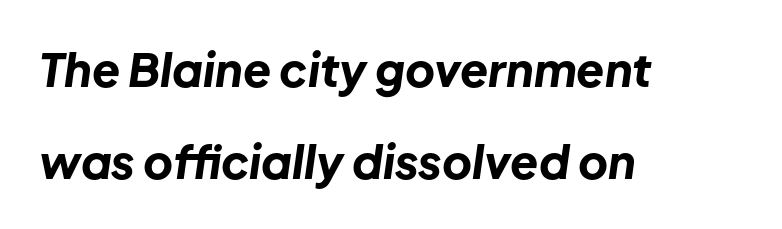
The letters advance in unequal steps, a hallmark of proportional type. No word sits above an underline. Standard letterfit; no display-style spreading of the glyphs. Slant detected: the letters are inclined. Its strokes are broad and dark, the hallmark of bold type.
